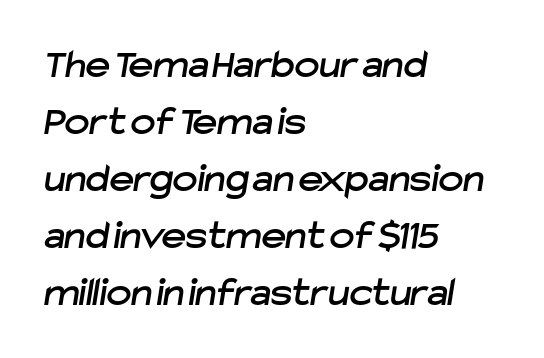
The foot of each line stays bare and open. The horizontal fit of the characters is conventional and even. What's the leading like? Ordinary, nothing unusual. Think of a printed novel: that variable character pitch is what you see here. The text block is weighted toward the left margin, trailing off unevenly rightward.
